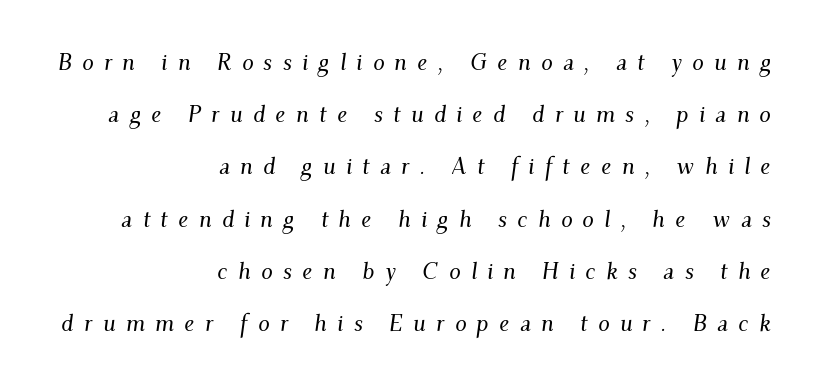
{"italic": "yes", "lean": "right", "slant_degrees": 9, "underline": "no", "align": "right", "line_spacing": "loose", "line_spacing_ratio": 2.27, "letter_spacing": "wide", "letter_spacing_em": 0.45, "glyph_px": 23}
